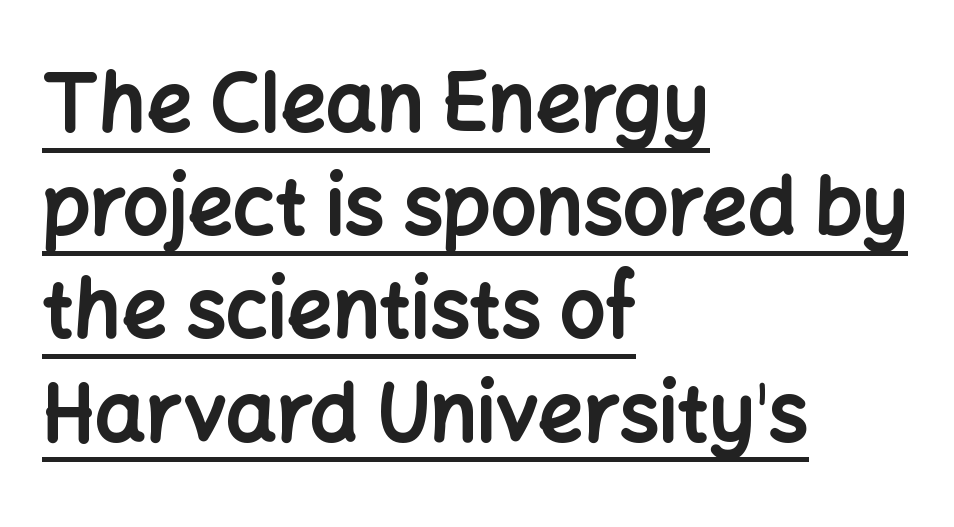
Nothing sits at the stroke ends, so this counts as sans-serif. The letters sit at their default tracking, neither squeezed nor spread. The rag falls on the right side of this text block. Underlined type. The lettering stays uniformly vertical, giving the passage a roman look.
